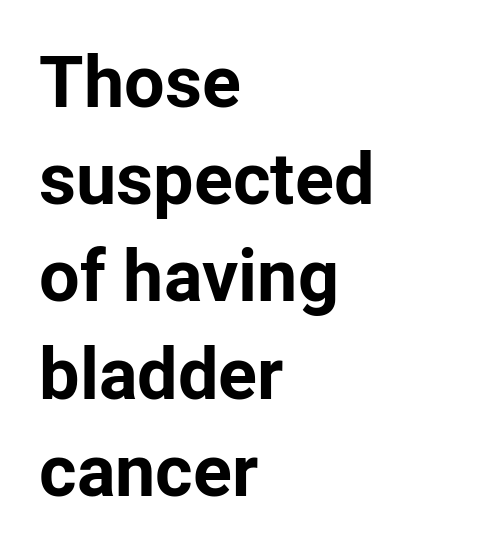
The image shows 72 px bold sans-serif type, upright; set left-aligned, normal line spacing (1.35x), normal letter spacing, not underlined; low stroke contrast and a medium x-height.
